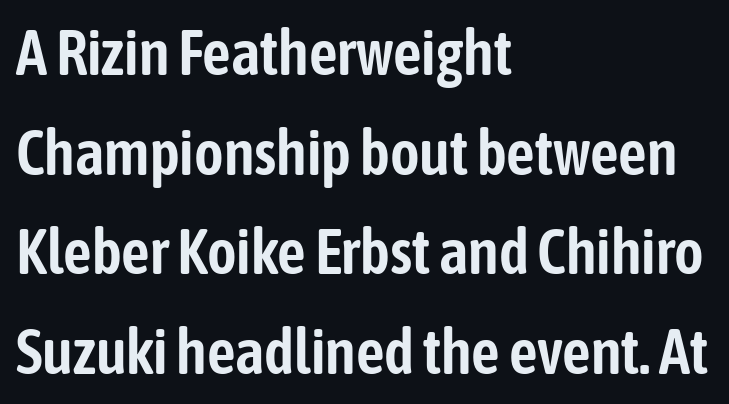
The image shows 63 px condensed sans-serif type, upright; set left-aligned, normal line spacing (1.58x), normal letter spacing, not underlined; low stroke contrast and a medium x-height.
